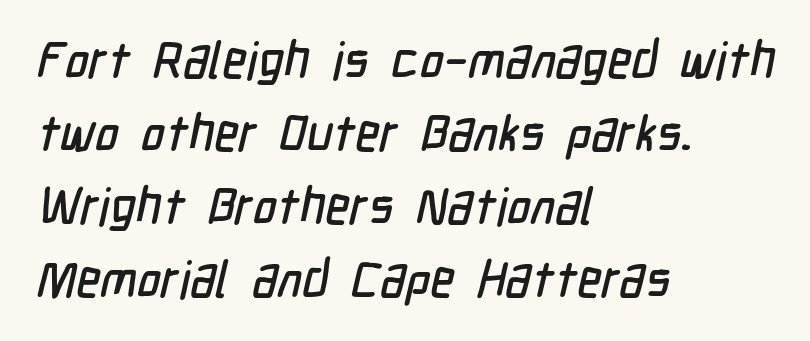
Beneath every word, the page is bare. The face used here is proportionally spaced, like ordinary book or web type. The line-height multiplier appears to be the usual default. These lines keep a tight, regular rhythm from letter to letter. Each letter's strokes conclude bluntly, with no projecting serifs.
